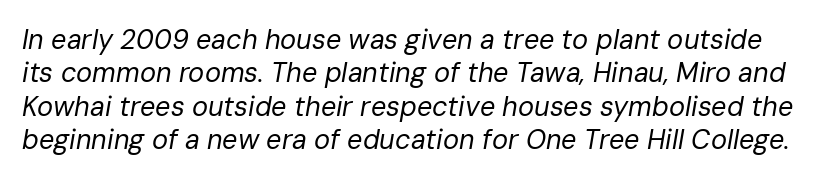
The image shows 27 px text type, italic (leaning right); set line spacing 1.24x, normal letter spacing, not underlined.
